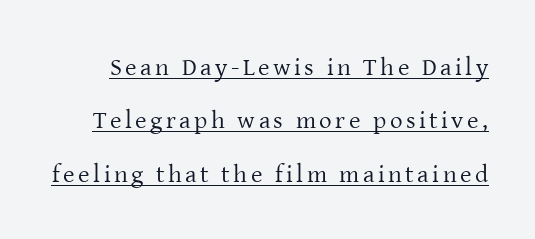
The image shows 25 px text type, upright; set loose line spacing (2.14x), underlined.
